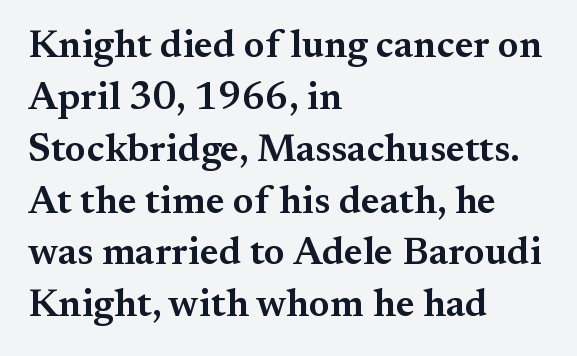
The image shows 39 px semibold serif type, upright; set left-aligned, normal line spacing (1.33x), normal letter spacing, not underlined; medium stroke contrast and a small x-height.
